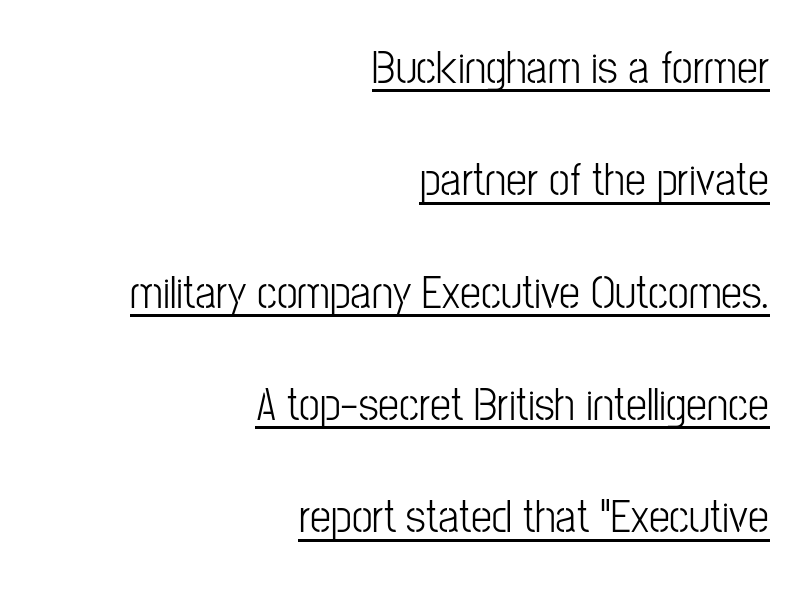
{"serif": "no", "italic": "no", "width": "condensed", "stroke_contrast": "low", "x_height": "medium", "monospaced": "no", "underline": "yes", "align": "right", "line_spacing": "loose", "line_spacing_ratio": 2.39, "letter_spacing": "normal", "letter_spacing_em": 0.0, "glyph_px": 47}
